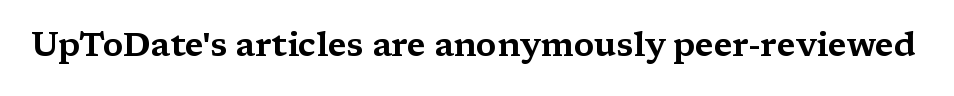
The image shows 33 px wide serif type, upright; set normal letter spacing, not underlined; medium stroke contrast and a medium x-height.
